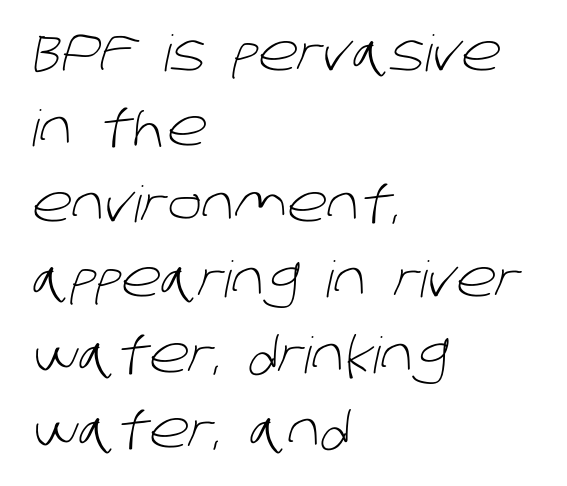
Q: Is the text bold? A: No.
Q: Is the typeface a serif or a sans-serif typeface? A: Sans-serif.
Q: Is the text underlined? A: No.
Q: How is the paragraph aligned? A: Left-aligned.
Q: Is the spacing between letters normal or unusually wide? A: Normal.
Q: Is the spacing between lines tight, normal or loose? A: Normal.
Q: Width (condensed, normal, or wide)? A: Normal.
Q: Stroke contrast? A: Low.
Q: x-height? A: Large.
Q: Monospaced? A: No.
